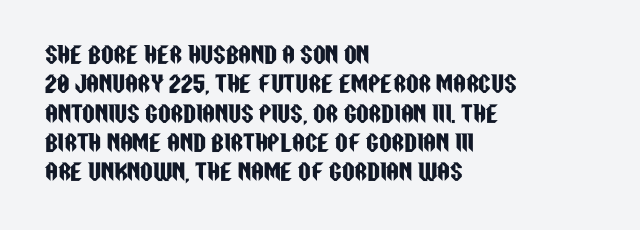
Q: Is the text italic (slanted)? A: No, it is upright.
Q: Is the text underlined? A: No.
Q: How is the paragraph aligned? A: Left-aligned.
Q: Is the spacing between letters normal or unusually wide? A: Normal.
Q: Is the spacing between lines tight, normal or loose? A: Normal.
